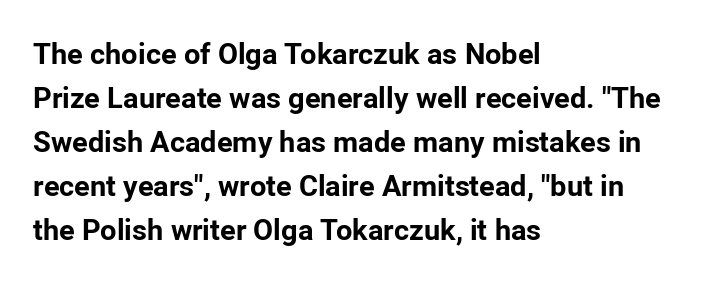
Q: Is the text bold? A: Yes.
Q: Is the text italic (slanted)? A: No, it is upright.
Q: Is the typeface a serif or a sans-serif typeface? A: Sans-serif.
Q: Is the text underlined? A: No.
Q: How is the paragraph aligned? A: Left-aligned.
Q: Is the spacing between letters normal or unusually wide? A: Normal.
Q: Is the spacing between lines tight, normal or loose? A: Normal.
Q: Width (condensed, normal, or wide)? A: Normal.
Q: Stroke contrast? A: Low.
Q: x-height? A: Medium.
Q: Monospaced? A: No.
